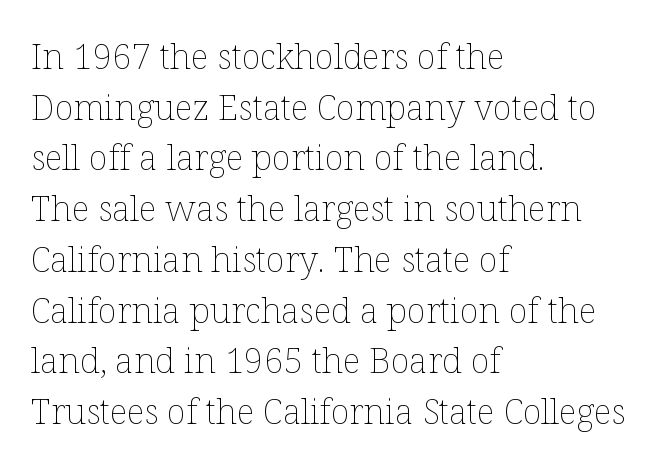
The font is comparable to plain body text, perhaps lighter. Bare-footed words on every line. There is no visible air inserted between adjacent glyphs. Character widths vary here, with narrow letters taking less room than wide ones. Normally led — the rows are evenly, conventionally spaced. A roman cut, with each character standing at attention.
